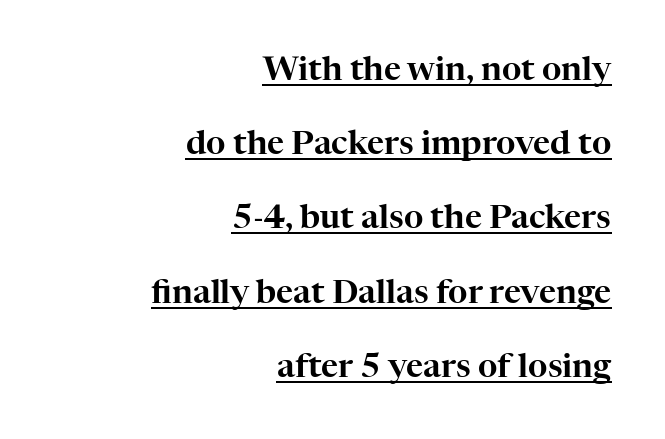
{"serif": "yes", "italic": "no", "width": "normal", "stroke_contrast": "high", "x_height": "medium", "monospaced": "no", "underline": "yes", "align": "right", "line_spacing": "loose", "line_spacing_ratio": 2.25, "letter_spacing": "normal", "letter_spacing_em": 0.0, "glyph_px": 33}
